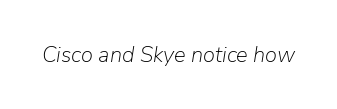
Q: Is the text bold? A: No.
Q: Is the text italic (slanted)? A: Yes, it leans right by about 9 degrees.
Q: Is the text underlined? A: No.
Q: Is the spacing between letters normal or unusually wide? A: Normal.
